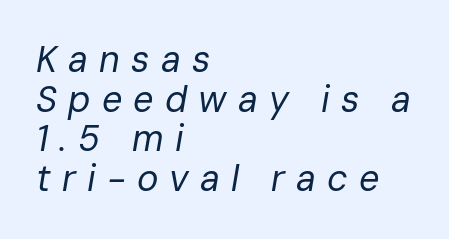
Q: Is the text bold? A: No.
Q: Is the text italic (slanted)? A: Yes, it leans right by about 10 degrees.
Q: Is the text underlined? A: No.
Q: How is the paragraph aligned? A: Left-aligned.
Q: Is the spacing between letters normal or unusually wide? A: Unusually wide.
Q: Is the spacing between lines tight, normal or loose? A: Tight.
Q: Width (condensed, normal, or wide)? A: Normal.
Q: Stroke contrast? A: Low.
Q: x-height? A: Medium.
Q: Monospaced? A: No.
